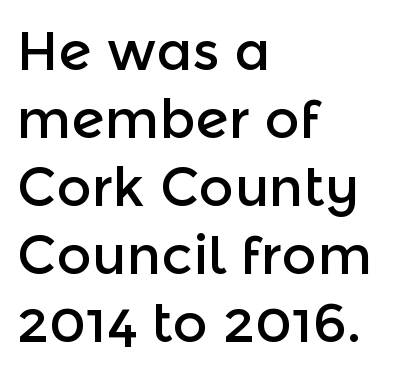
The image shows 54 px sans-serif type, upright; set left-aligned, normal line spacing (1.26x), normal letter spacing, not underlined; a medium x-height.
